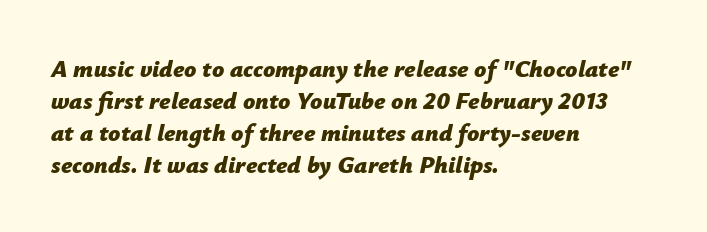
{"italic": "yes", "lean": "right", "slant_degrees": 12, "bold": "yes", "underline": "no", "align": "left", "line_spacing": "normal", "line_spacing_ratio": 1.34, "letter_spacing": "normal", "letter_spacing_em": 0.0, "glyph_px": 24}
